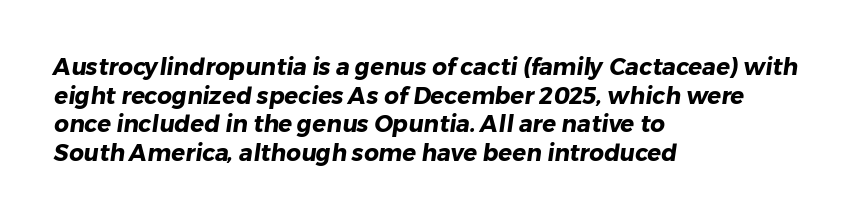
This rendering uses left alignment, leaving the right contour irregular. Nobody touched the tracking dial on this one. Strokes here are thick enough to call this a true bold. Unmarked baselines from the first word to the last.
